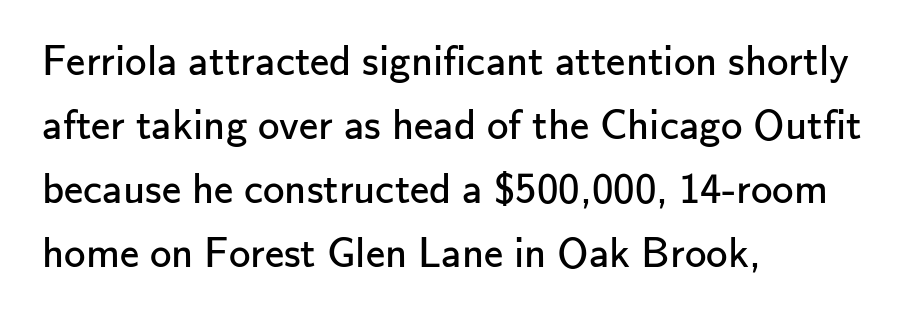
Q: Is the text bold? A: No.
Q: Is the text italic (slanted)? A: No, it is upright.
Q: Is the typeface a serif or a sans-serif typeface? A: Sans-serif.
Q: Is the text underlined? A: No.
Q: How is the paragraph aligned? A: Left-aligned.
Q: Is the spacing between letters normal or unusually wide? A: Normal.
Q: Is the spacing between lines tight, normal or loose? A: Normal.
Q: Width (condensed, normal, or wide)? A: Normal.
Q: Stroke contrast? A: Low.
Q: x-height? A: Small.
Q: Monospaced? A: No.
